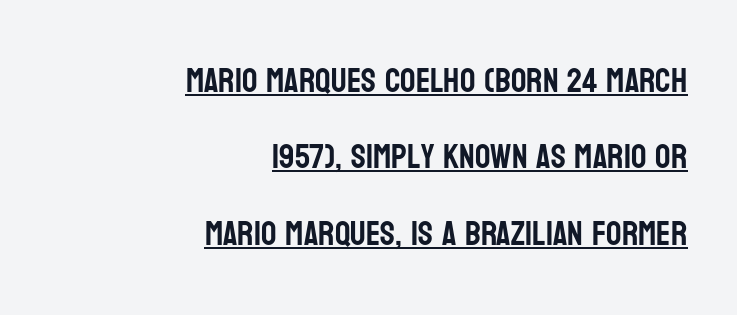
Q: Is the text italic (slanted)? A: No, it is upright.
Q: Is the typeface a serif or a sans-serif typeface? A: Sans-serif.
Q: Is the text underlined? A: Yes.
Q: How is the paragraph aligned? A: Right-aligned.
Q: Is the spacing between letters normal or unusually wide? A: Normal.
Q: Is the spacing between lines tight, normal or loose? A: Loose.
Q: Width (condensed, normal, or wide)? A: Condensed.
Q: Stroke contrast? A: Low.
Q: x-height? A: Large.
Q: Monospaced? A: No.
